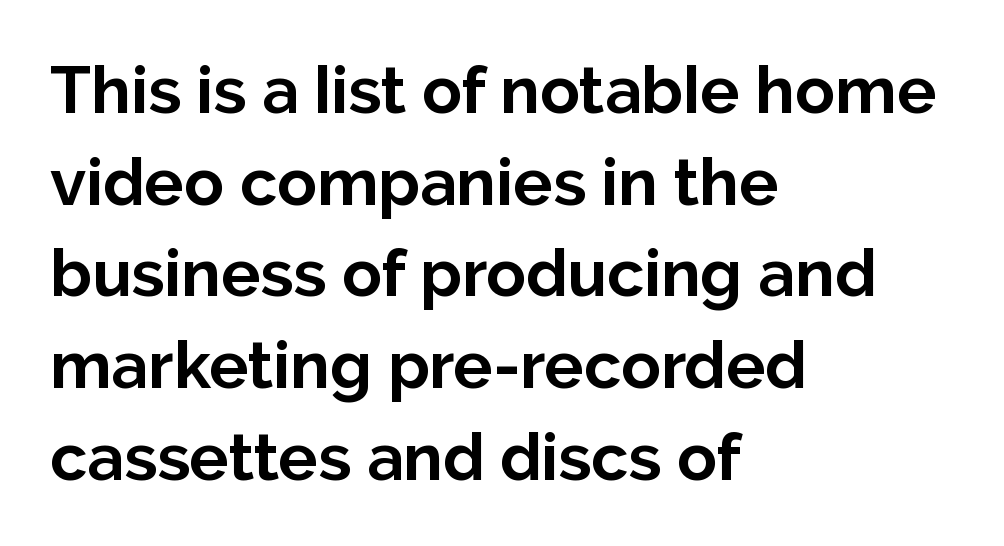
{"serif": "no", "italic": "no", "bold": "yes", "weight": "bold", "width": "normal", "stroke_contrast": "low", "x_height": "medium", "monospaced": "no", "underline": "no", "align": "left", "line_spacing": "normal", "line_spacing_ratio": 1.39, "letter_spacing": "normal", "letter_spacing_em": 0.0, "glyph_px": 66}
